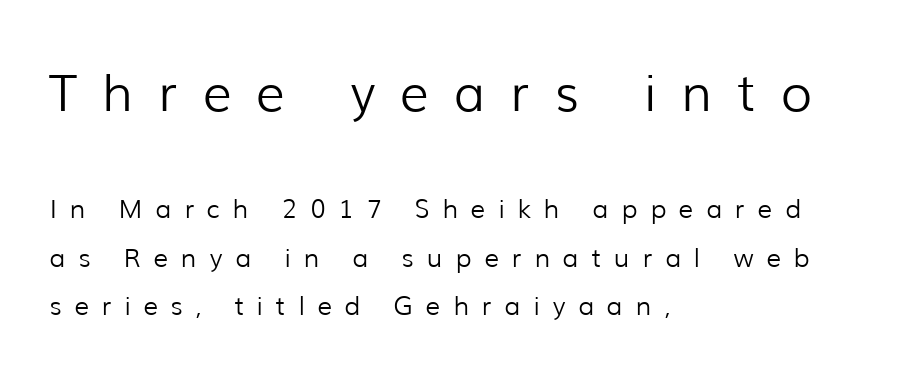
The image shows 51 px light sans-serif type, upright; set left-aligned, line spacing 1.88x, unusually wide letter spacing (+0.49 em), not underlined; the first (top) block is 1.96x larger; low stroke contrast and a medium x-height.
